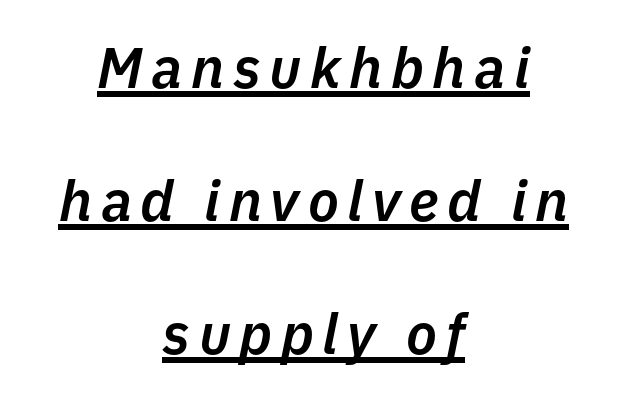
Q: Is the text bold? A: Semi-bold.
Q: Is the text italic (slanted)? A: Yes, it leans right by about 11 degrees.
Q: Is the text underlined? A: Yes.
Q: How is the paragraph aligned? A: Centered.
Q: Is the spacing between lines tight, normal or loose? A: Loose.
Q: Width (condensed, normal, or wide)? A: Normal.
Q: Stroke contrast? A: Low.
Q: x-height? A: Medium.
Q: Monospaced? A: No.
